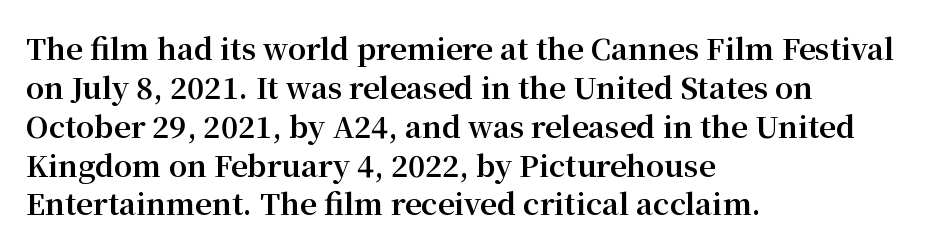
The paragraph shown leans on its left margin. Stroke thickness is high; the sample reads as a true bold. The letters advance in unequal steps, a hallmark of proportional type. Do the letters lean? They stand straight. Short note: letters normally spaced. The block of text has a typical density, with ordinary space between rows.
